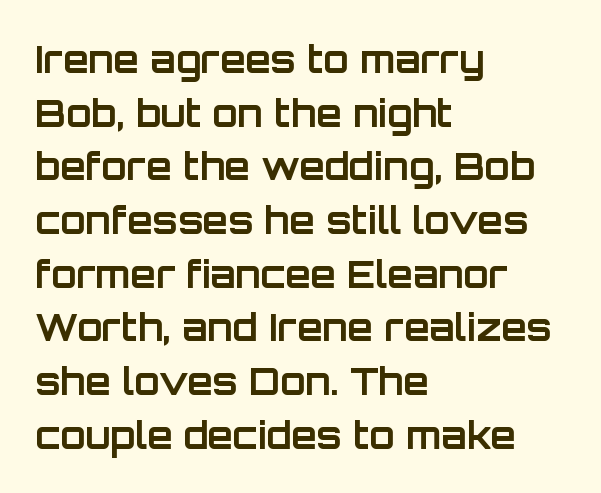
Nobody drew a line under any word here. The passage is arranged the way most books set body copy — flush left. The type sits square on the baseline with zero lean. Is this a fixed-width face? No — the glyphs have proportional, varying widths. This block has exactly the height ordinary leading produces.
